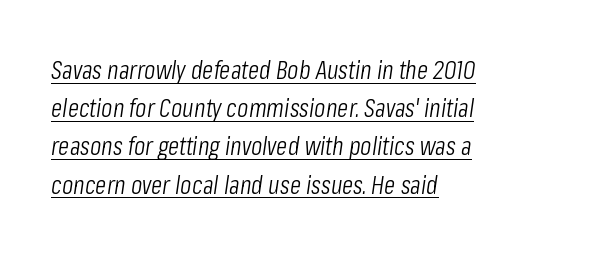
Q: Is the text bold? A: No.
Q: Is the text italic (slanted)? A: Yes, it leans right by about 8 degrees.
Q: Is the text underlined? A: Yes.
Q: How is the paragraph aligned? A: Left-aligned.
Q: Is the spacing between letters normal or unusually wide? A: Normal.
Q: Is the spacing between lines tight, normal or loose? A: Normal.
